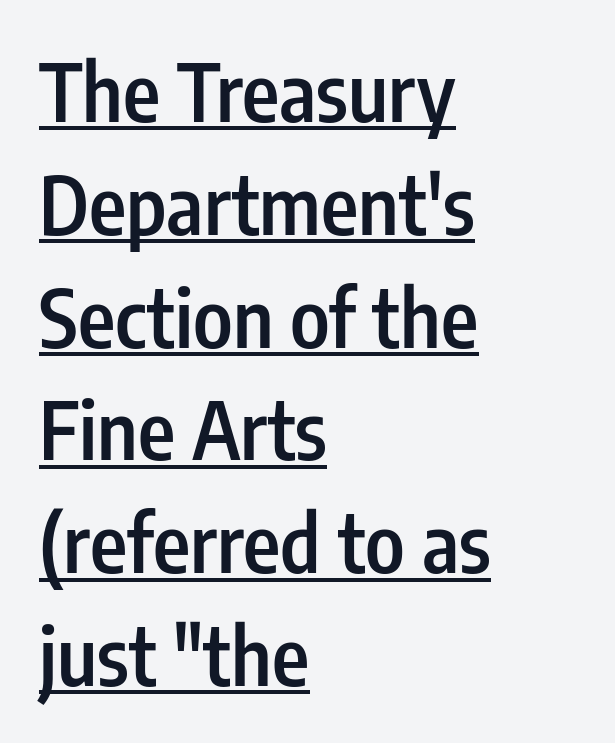
Caption: multi-line text, flush left, ragged right. Style check: upright. Each new line begins a customary step beneath the previous one. Every letter is mildly thick-stroked: semibold rather than bold. Is this a sans? Yes — the strokes have no serifs. The letters advance in unequal steps, a hallmark of proportional type.
